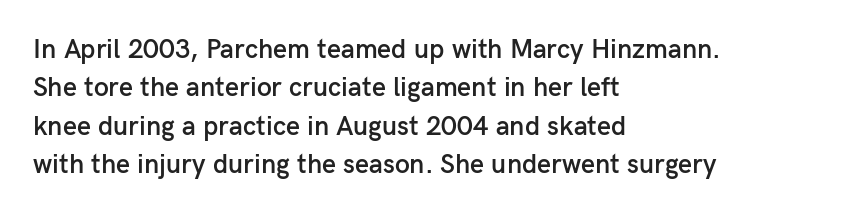
The lines in this sample share a left origin and differ only in where they stop. Does the leading feel generous? No, just average. Bare-footed words on every line. These lines were composed using upright roman letters.
